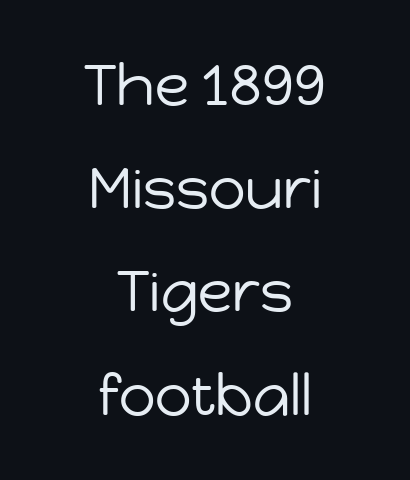
Q: Is the text bold? A: No.
Q: Is the text italic (slanted)? A: No, it is upright.
Q: Is the typeface a serif or a sans-serif typeface? A: Sans-serif.
Q: Is the text underlined? A: No.
Q: How is the paragraph aligned? A: Centered.
Q: Is the spacing between letters normal or unusually wide? A: Normal.
Q: Width (condensed, normal, or wide)? A: Normal.
Q: Stroke contrast? A: Low.
Q: x-height? A: Medium.
Q: Monospaced? A: No.
